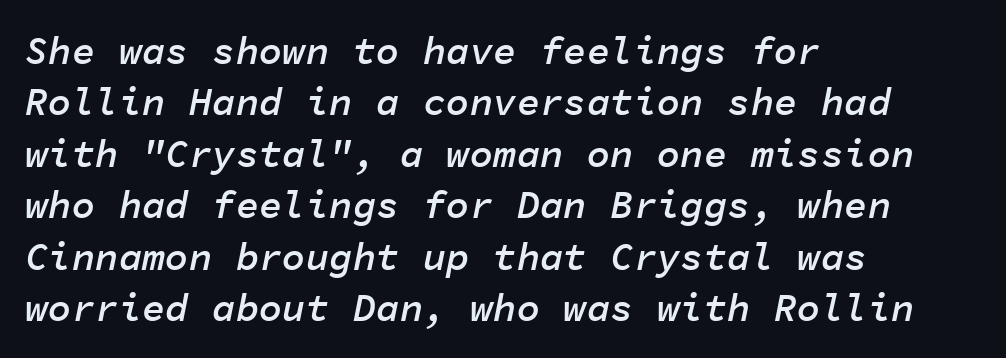
The image shows 39 px semibold type, italic (leaning right), monospaced; set left-aligned, normal line spacing (1.32x), normal letter spacing, not underlined; low stroke contrast and a medium x-height.
